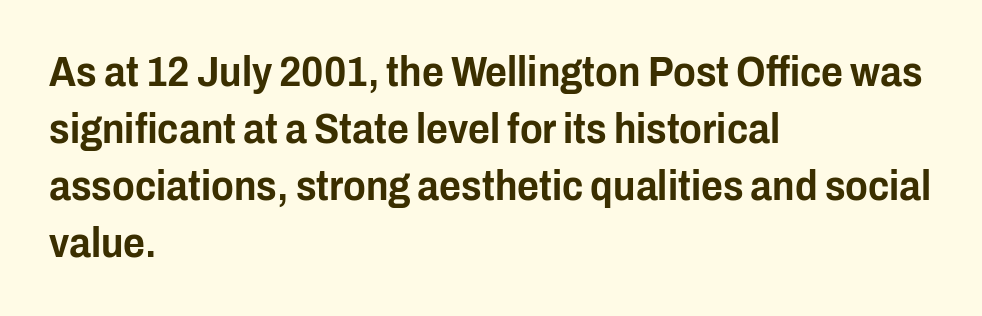
Q: Is the text italic (slanted)? A: No, it is upright.
Q: Is the typeface a serif or a sans-serif typeface? A: Sans-serif.
Q: Is the text underlined? A: No.
Q: How is the paragraph aligned? A: Left-aligned.
Q: Is the spacing between letters normal or unusually wide? A: Normal.
Q: Is the spacing between lines tight, normal or loose? A: Normal.
Q: Width (condensed, normal, or wide)? A: Condensed.
Q: Stroke contrast? A: Low.
Q: x-height? A: Medium.
Q: Monospaced? A: No.
